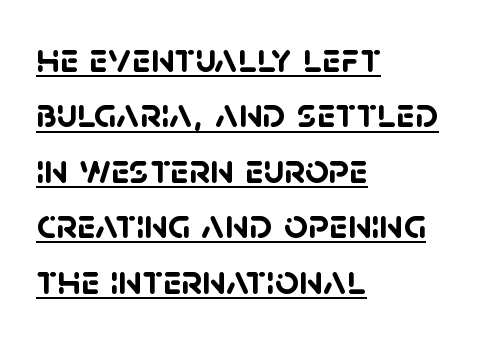
Q: Is the text bold? A: Yes.
Q: Is the typeface a serif or a sans-serif typeface? A: Sans-serif.
Q: Is the text underlined? A: Yes.
Q: How is the paragraph aligned? A: Left-aligned.
Q: Is the spacing between letters normal or unusually wide? A: Normal.
Q: Is the spacing between lines tight, normal or loose? A: Normal.
Q: Width (condensed, normal, or wide)? A: Normal.
Q: Stroke contrast? A: Low.
Q: x-height? A: Large.
Q: Monospaced? A: No.
